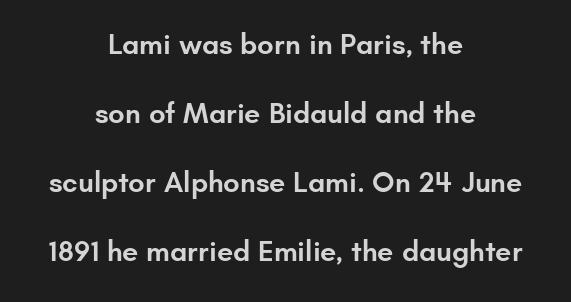
Caption: semibold face, moderately heavy strokes. A bare baseline throughout the passage. No feet cap the strokes, marking this as sans-serif type. Horizontal bands of white between lines are thick stripes. In terms of letterspacing, this is plain default setting. Character widths vary here, with narrow letters taking less room than wide ones.
